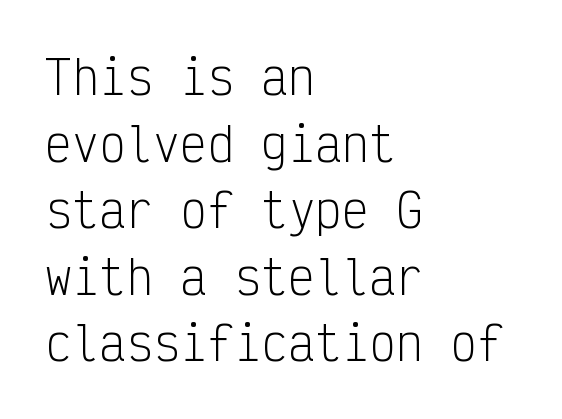
The image shows 45 px light, condensed sans-serif type, upright, monospaced; set left-aligned, normal line spacing (1.48x), normal letter spacing, not underlined; low stroke contrast and a medium x-height.
